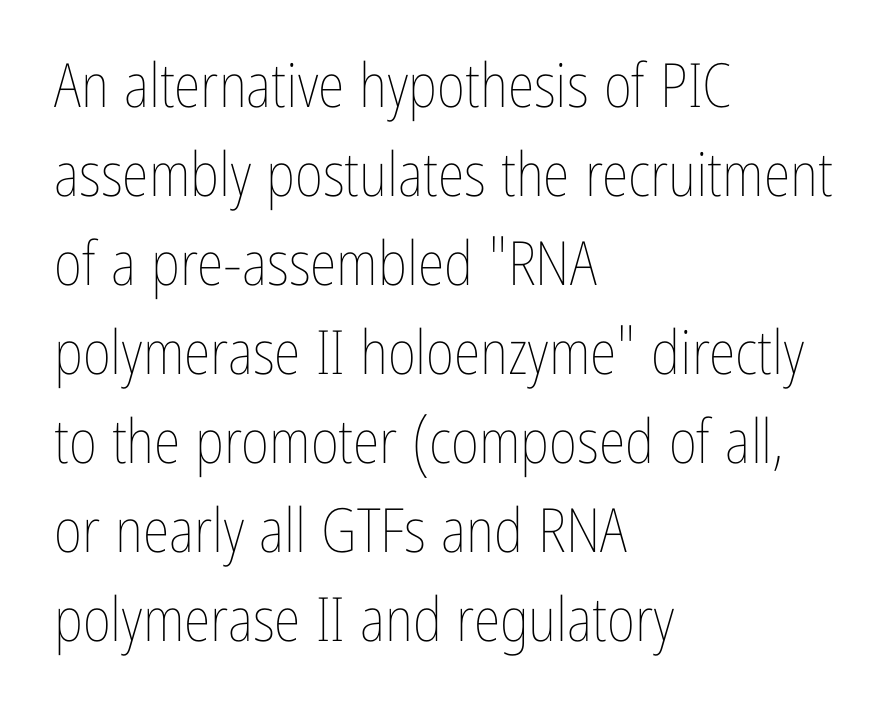
Q: Is the text bold? A: No.
Q: Is the text italic (slanted)? A: No, it is upright.
Q: Is the text underlined? A: No.
Q: How is the paragraph aligned? A: Left-aligned.
Q: Is the spacing between letters normal or unusually wide? A: Normal.
Q: Is the spacing between lines tight, normal or loose? A: Normal.
Q: Width (condensed, normal, or wide)? A: Condensed.
Q: Stroke contrast? A: Low.
Q: x-height? A: Medium.
Q: Monospaced? A: No.
